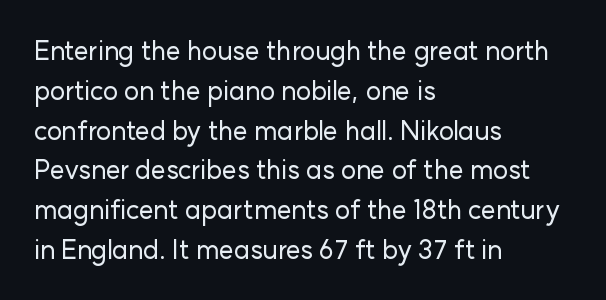
How would I describe the line gaps? Plain and ordinary. Does extra space separate the letters? No, they use regular spacing. These lines stack with their left ends in a neat column. Underlining? Definitely not there. Quick note: not italic, upright.
